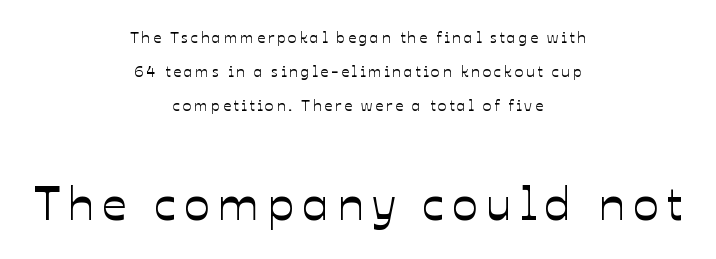
Q: Is the text italic (slanted)? A: No, it is upright.
Q: Is the text underlined? A: No.
Q: How is the paragraph aligned? A: Centered.
Q: Is the spacing between lines tight, normal or loose? A: Loose.
Q: Which block of text is set in a larger size, the first (top) or the second (bottom)? A: The second (bottom) one.
Q: Width (condensed, normal, or wide)? A: Normal.
Q: Stroke contrast? A: Low.
Q: x-height? A: Medium.
Q: Monospaced? A: No.
